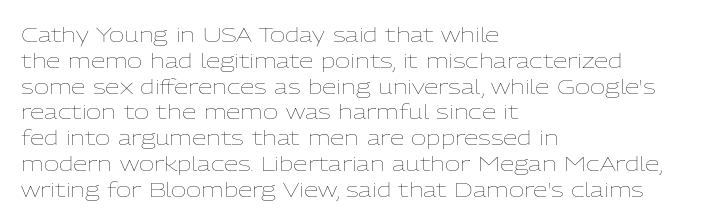
Q: Is the text bold? A: No.
Q: Is the text italic (slanted)? A: No, it is upright.
Q: Is the text underlined? A: No.
Q: How is the paragraph aligned? A: Left-aligned.
Q: Is the spacing between letters normal or unusually wide? A: Normal.
